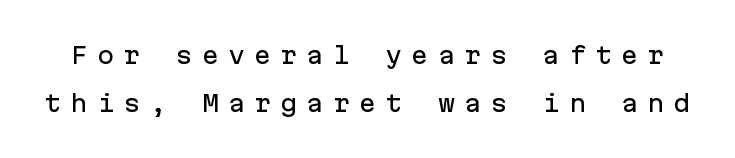
Q: Is the text italic (slanted)? A: No, it is upright.
Q: Is the text underlined? A: No.
Q: Is the spacing between letters normal or unusually wide? A: Unusually wide.
Q: Is the spacing between lines tight, normal or loose? A: Loose.
